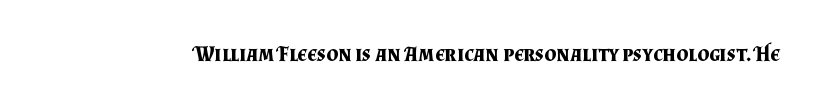
Q: Is the text bold? A: Yes.
Q: Is the text italic (slanted)? A: No, it is upright.
Q: Is the text underlined? A: No.
Q: Is the spacing between letters normal or unusually wide? A: Normal.
